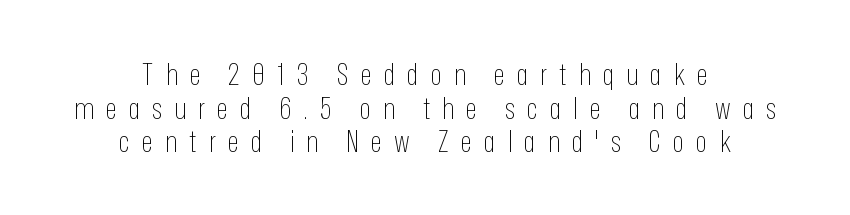
Q: Is the text bold? A: No.
Q: Is the text italic (slanted)? A: No, it is upright.
Q: Is the typeface a serif or a sans-serif typeface? A: Sans-serif.
Q: Is the text underlined? A: No.
Q: How is the paragraph aligned? A: Centered.
Q: Is the spacing between letters normal or unusually wide? A: Unusually wide.
Q: Is the spacing between lines tight, normal or loose? A: Tight.
Q: Width (condensed, normal, or wide)? A: Condensed.
Q: Stroke contrast? A: Low.
Q: x-height? A: Medium.
Q: Monospaced? A: No.
